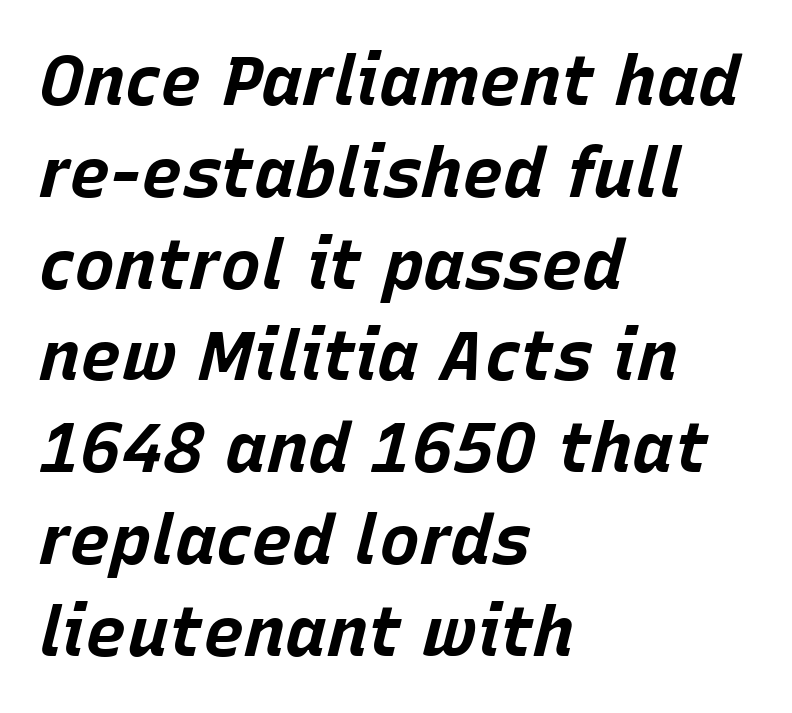
{"italic": "yes", "lean": "right", "slant_degrees": 15, "bold": "yes", "weight": "bold", "width": "normal", "stroke_contrast": "low", "x_height": "large", "monospaced": "no", "underline": "no", "align": "left", "line_spacing": "normal", "line_spacing_ratio": 1.33, "letter_spacing": "normal", "letter_spacing_em": 0.0, "glyph_px": 69}
